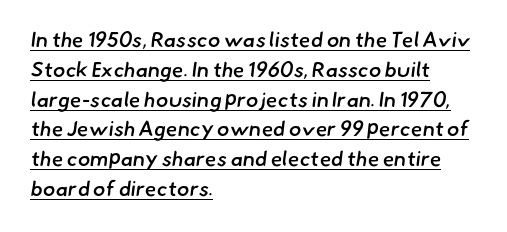
{"bold": "semi", "underline": "yes", "align": "left", "line_spacing": "normal", "line_spacing_ratio": 1.42, "letter_spacing": "normal", "letter_spacing_em": 0.0, "glyph_px": 21}
